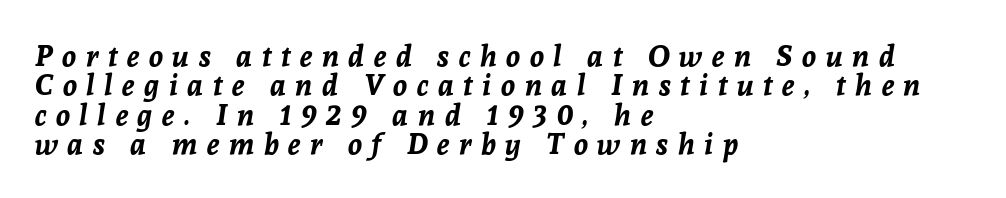
Descenders are the only things crossing below the line. Closely set lines give the paragraph a compact silhouette. Style check: oblique. Each letter keeps its own natural width here, so spacing adapts to shape. The horizontal fit of the characters is loose and conspicuously gappy.
